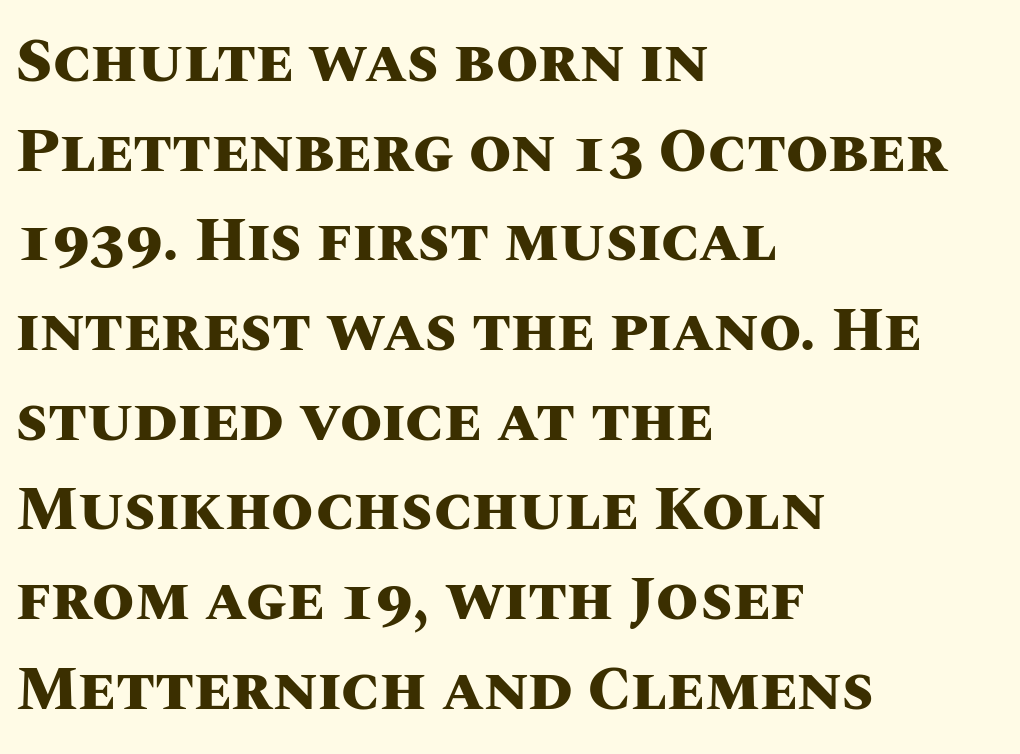
The image shows 61 px heavy type, upright; set left-aligned, normal line spacing (1.47x), normal letter spacing, not underlined; medium stroke contrast and a large x-height.
